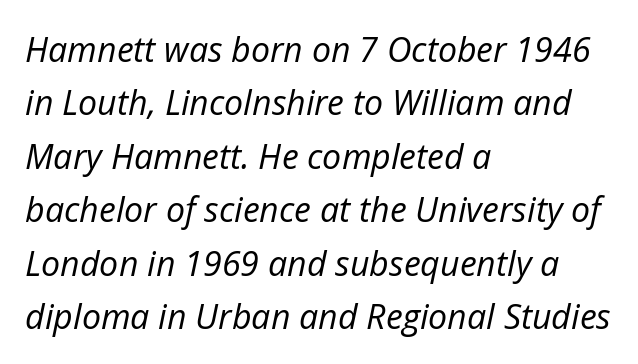
Notice how the stems are inclined rather than vertical — that's the hallmark of italics. Varying glyph widths throughout — classic text-font behaviour. Type without underlining. The tracking reads as untouched default to a designer's eye. The letters look calm and open, with moderate or lighter stems. Students, observe: this is what conventionally led text looks like.
